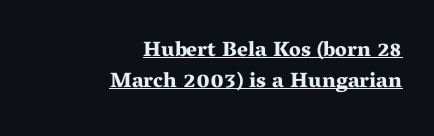
Q: Is the text bold? A: Yes.
Q: Is the text italic (slanted)? A: No, it is upright.
Q: Is the text underlined? A: Yes.
Q: How is the paragraph aligned? A: Right-aligned.
Q: Is the spacing between letters normal or unusually wide? A: Normal.
Q: Is the spacing between lines tight, normal or loose? A: Normal.
